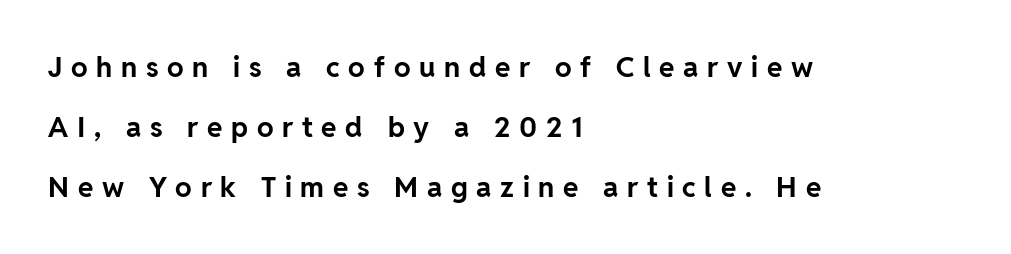
{"serif": "no", "italic": "no", "bold": "yes", "weight": "bold", "width": "normal", "stroke_contrast": "low", "x_height": "medium", "monospaced": "no", "underline": "no", "align": "left", "line_spacing": "loose", "line_spacing_ratio": 2.14, "letter_spacing": "wide", "letter_spacing_em": 0.31, "glyph_px": 28}
